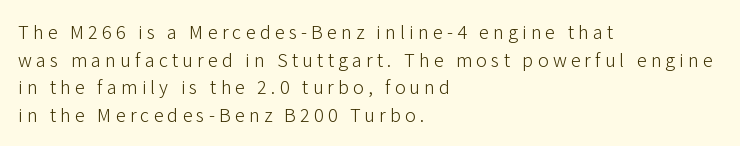
The image shows 20 px text type, upright; set left-aligned, normal line spacing (1.38x), unusually wide letter spacing (+0.21 em), not underlined.
